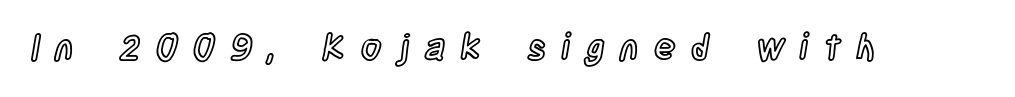
Q: Is the text italic (slanted)? A: Yes.
Q: Is the text underlined? A: No.
Q: Is the spacing between letters normal or unusually wide? A: Unusually wide.
Q: Width (condensed, normal, or wide)? A: Condensed.
Q: x-height? A: Large.
Q: Monospaced? A: No.
